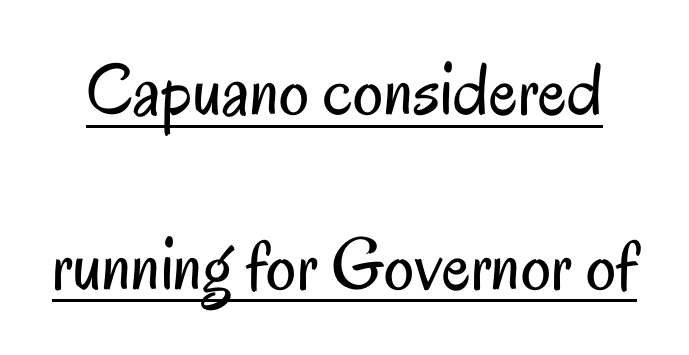
Q: Is the text bold? A: No.
Q: Is the text italic (slanted)? A: No, it is upright.
Q: Is the typeface a serif or a sans-serif typeface? A: Sans-serif.
Q: Is the text underlined? A: Yes.
Q: Is the spacing between letters normal or unusually wide? A: Normal.
Q: Is the spacing between lines tight, normal or loose? A: Loose.
Q: Width (condensed, normal, or wide)? A: Condensed.
Q: Stroke contrast? A: Low.
Q: x-height? A: Small.
Q: Monospaced? A: No.
